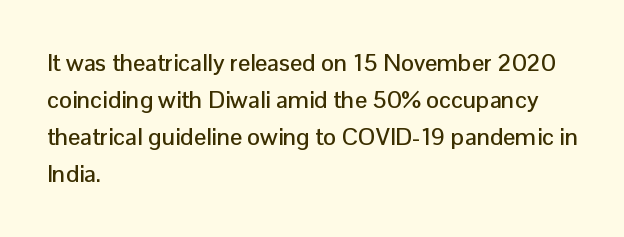
{"italic": "no", "underline": "no", "align": "left", "line_spacing": "normal", "line_spacing_ratio": 1.54, "letter_spacing": "normal", "letter_spacing_em": 0.0, "glyph_px": 24}
